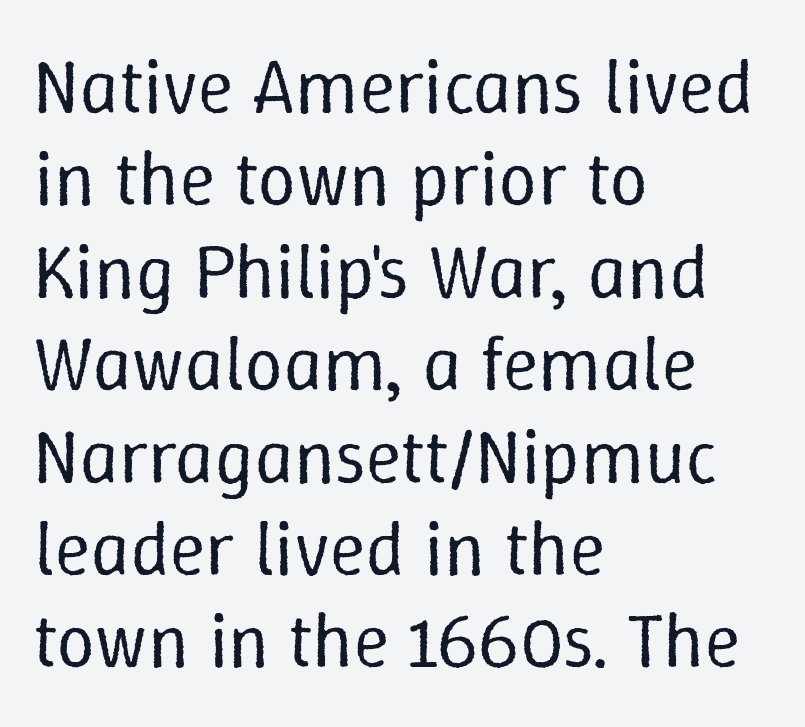
Q: Is the text bold? A: No.
Q: Is the text italic (slanted)? A: No, it is upright.
Q: Is the text underlined? A: No.
Q: How is the paragraph aligned? A: Left-aligned.
Q: Is the spacing between letters normal or unusually wide? A: Normal.
Q: Width (condensed, normal, or wide)? A: Normal.
Q: Stroke contrast? A: Low.
Q: x-height? A: Medium.
Q: Monospaced? A: No.
